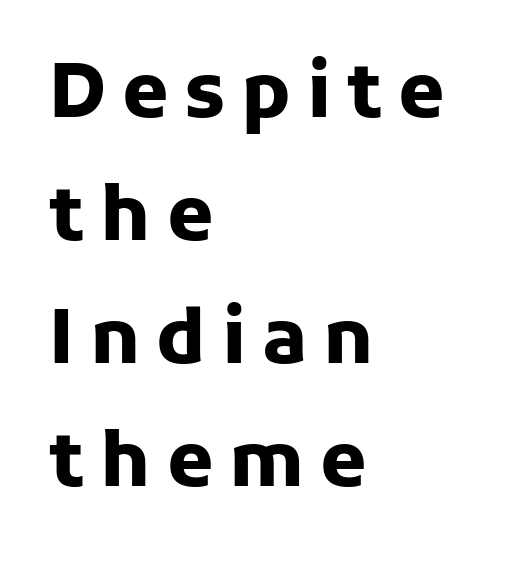
{"serif": "no", "italic": "no", "bold": "yes", "weight": "heavy", "width": "normal", "stroke_contrast": "low", "x_height": "medium", "monospaced": "no", "underline": "no", "align": "left", "line_spacing": "normal", "line_spacing_ratio": 1.64, "letter_spacing": "wide", "letter_spacing_em": 0.21, "glyph_px": 75}
